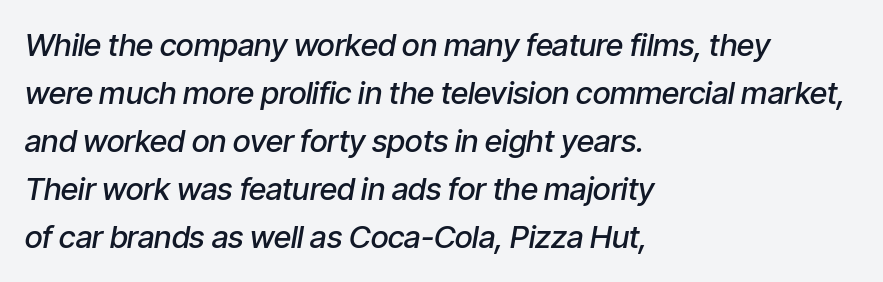
The image shows 31 px semibold, condensed type, italic (leaning right); set left-aligned, normal line spacing (1.55x), normal letter spacing, not underlined; low stroke contrast and a medium x-height.
